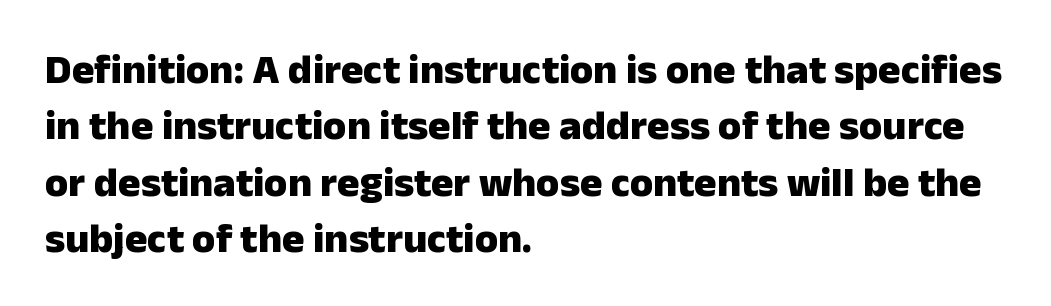
Just letters on the line, the space beneath them empty. This sample uses an upright cut, with every glyph sitting square on the baseline. The horizontal fit of the characters is conventional and even. Students, observe: this is what conventionally led text looks like. The glyphs have the mass of a bold cut.
